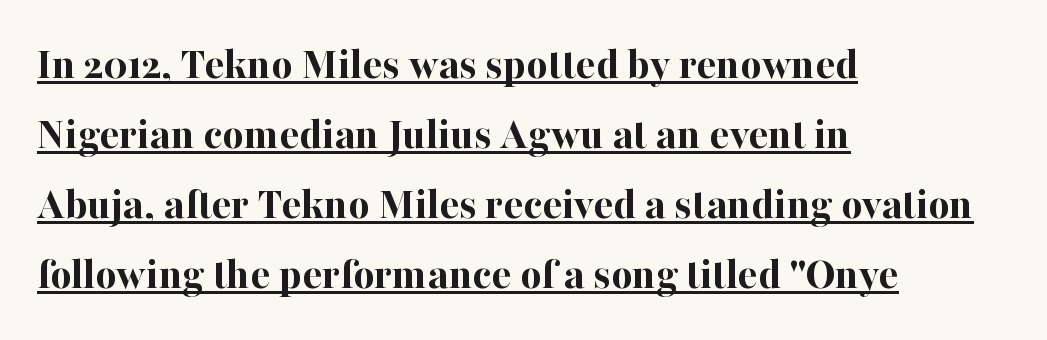
The image shows 46 px bold serif type, upright; set left-aligned, normal line spacing (1.52x), normal letter spacing, underlined; high stroke contrast and a medium x-height.
